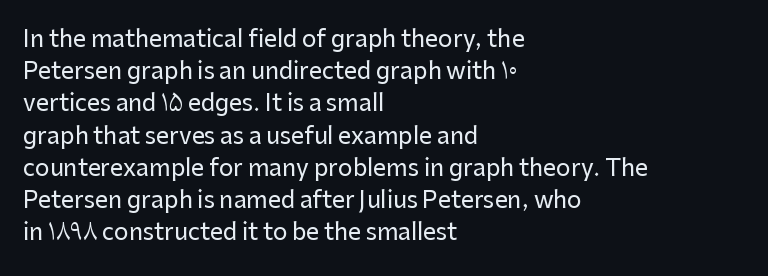
Q: Is the text italic (slanted)? A: No, it is upright.
Q: Is the text underlined? A: No.
Q: How is the paragraph aligned? A: Left-aligned.
Q: Is the spacing between letters normal or unusually wide? A: Normal.
Q: Is the spacing between lines tight, normal or loose? A: Normal.
